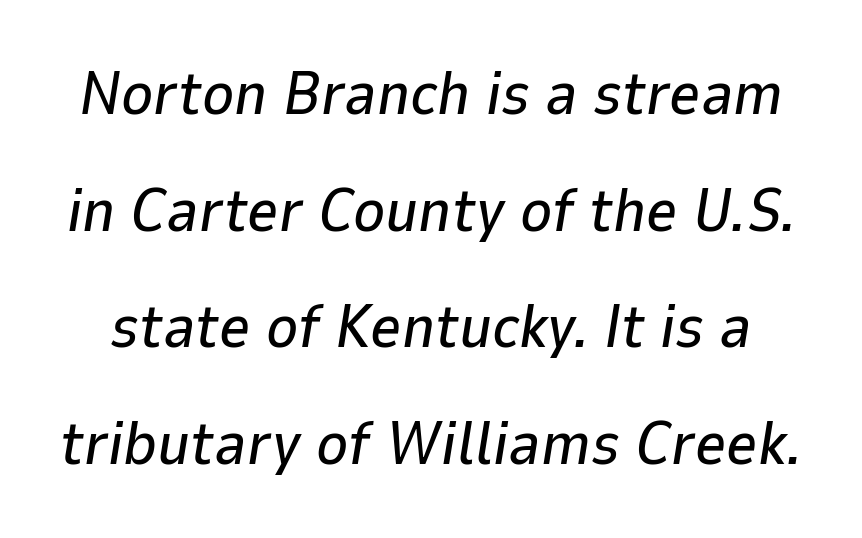
Honestly, the rows look like they've been pulled way apart. These lines keep a tight, regular rhythm from letter to letter. The axis of the letterforms is tilted away from vertical. Here the designer chose a conventional face with non-uniform glyph widths. Check under the words: just untouched page.
